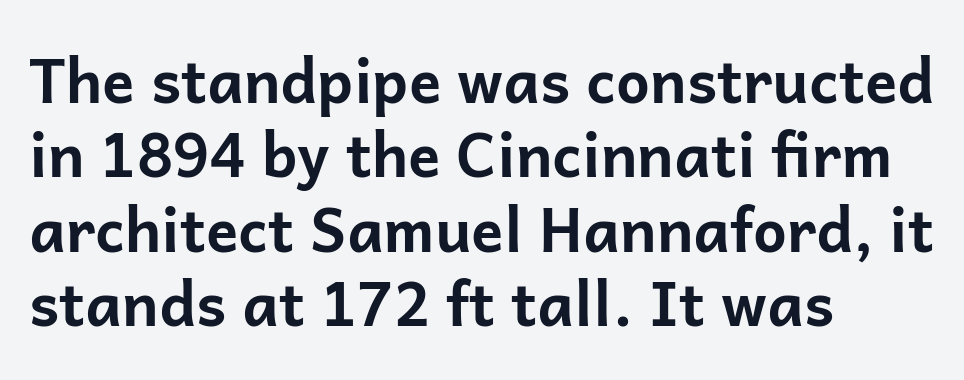
{"serif": "no", "italic": "no", "bold": "yes", "weight": "bold", "width": "normal", "stroke_contrast": "low", "x_height": "medium", "monospaced": "no", "underline": "no", "align": "left", "line_spacing_ratio": 1.24, "letter_spacing": "normal", "letter_spacing_em": 0.0, "glyph_px": 60}
